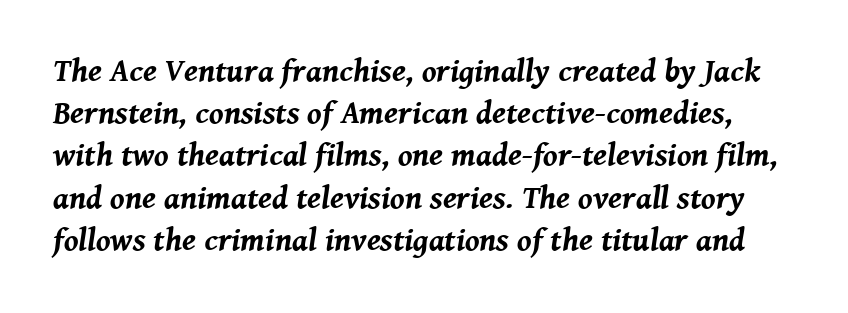
The image shows 32 px bold type, italic (leaning right); set normal line spacing (1.32x), normal letter spacing, not underlined; medium stroke contrast and a medium x-height.
